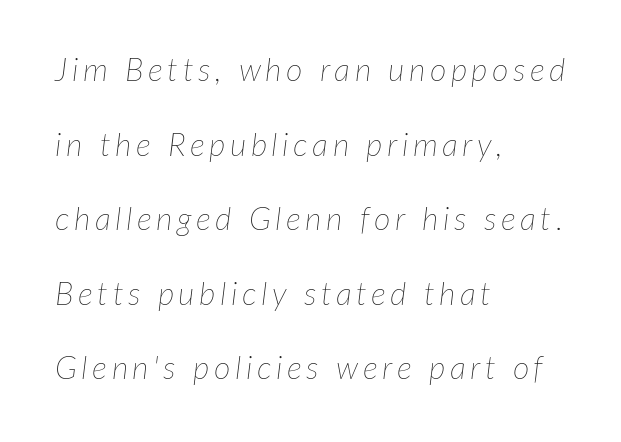
The image shows 32 px thin type, italic (leaning right); set left-aligned, loose line spacing (2.33x), not underlined; low stroke contrast and a medium x-height.
